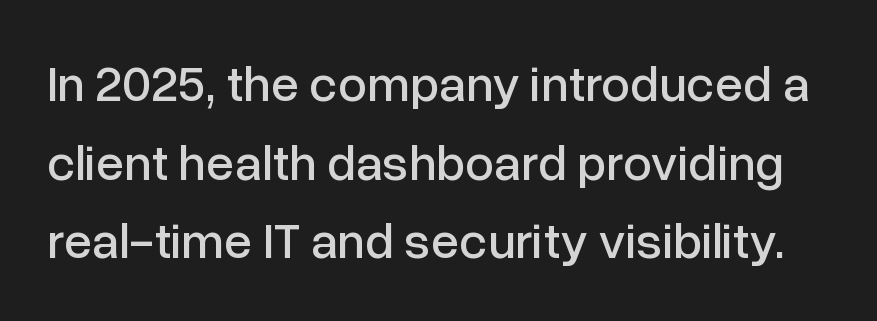
{"serif": "no", "italic": "no", "width": "normal", "stroke_contrast": "low", "x_height": "medium", "monospaced": "no", "underline": "no", "line_spacing": "normal", "line_spacing_ratio": 1.54, "letter_spacing": "normal", "letter_spacing_em": 0.0, "glyph_px": 51}
